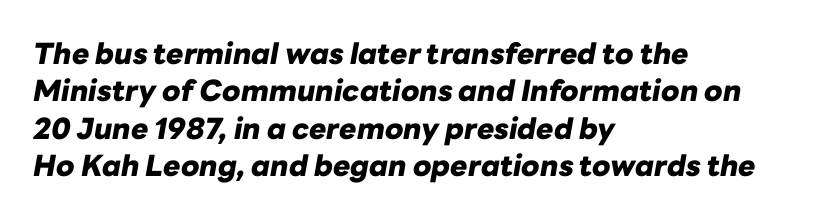
{"italic": "yes", "lean": "right", "slant_degrees": 10, "bold": "yes", "weight": "heavy", "width": "normal", "stroke_contrast": "low", "x_height": "medium", "monospaced": "no", "underline": "no", "align": "left", "line_spacing": "normal", "line_spacing_ratio": 1.29, "letter_spacing": "normal", "letter_spacing_em": 0.0, "glyph_px": 29}
